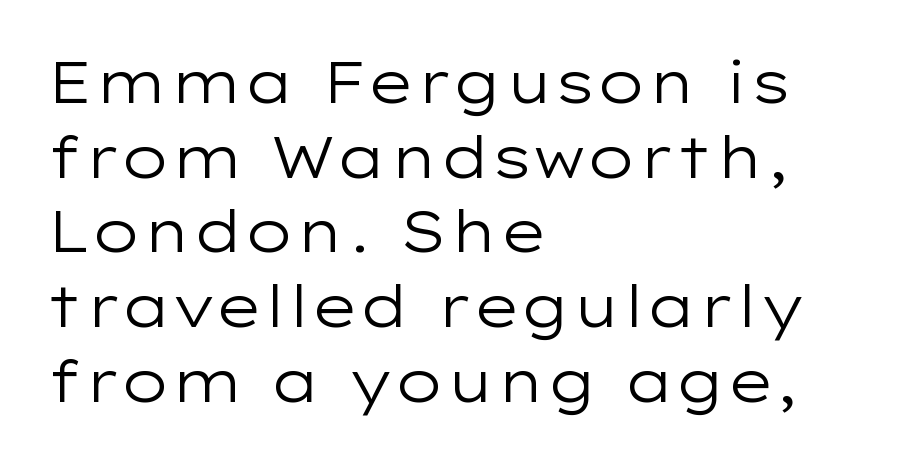
{"serif": "no", "italic": "no", "bold": "no", "weight": "regular", "width": "wide", "stroke_contrast": "low", "x_height": "medium", "monospaced": "no", "underline": "no", "align": "left", "line_spacing": "normal", "line_spacing_ratio": 1.31, "letter_spacing": "normal", "letter_spacing_em": 0.0, "glyph_px": 57}
